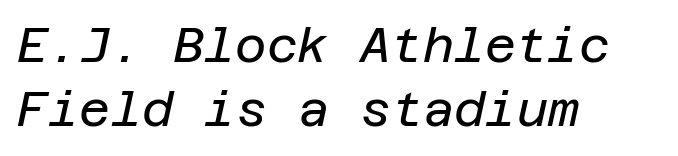
Italic: yes, the glyphs are oblique. How are the letters spaced? Ordinarily, with no added tracking. Just letters on the line, the space beneath them empty. Horizontally, the lines are justified to the leading edge only. Stems here are at most as thick as an everyday book face. The lines sit at an ordinary, default distance from one another.
